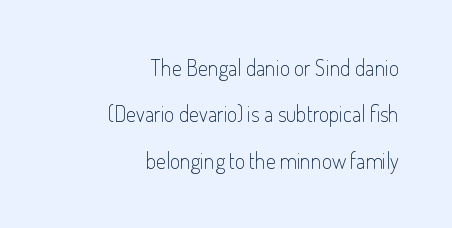
{"italic": "no", "bold": "no", "underline": "no", "align": "right", "line_spacing": "loose", "line_spacing_ratio": 2.11, "letter_spacing": "normal", "letter_spacing_em": 0.0, "glyph_px": 22}
